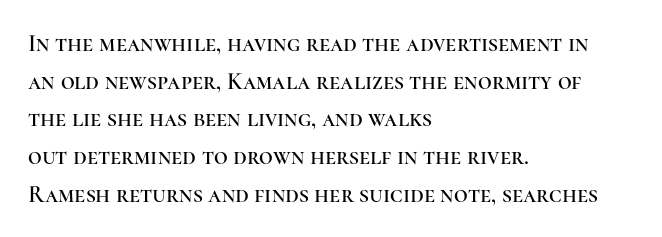
{"italic": "no", "underline": "no", "align": "left", "line_spacing": "normal", "line_spacing_ratio": 1.57, "letter_spacing": "normal", "letter_spacing_em": 0.0, "glyph_px": 24}
